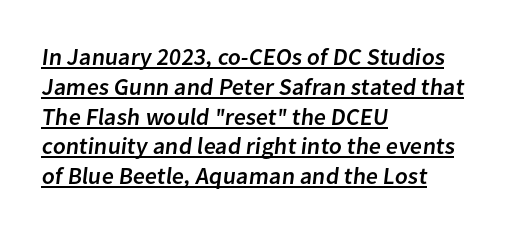
The image shows 24 px text type; set left-aligned, line spacing 1.24x, normal letter spacing, underlined.
